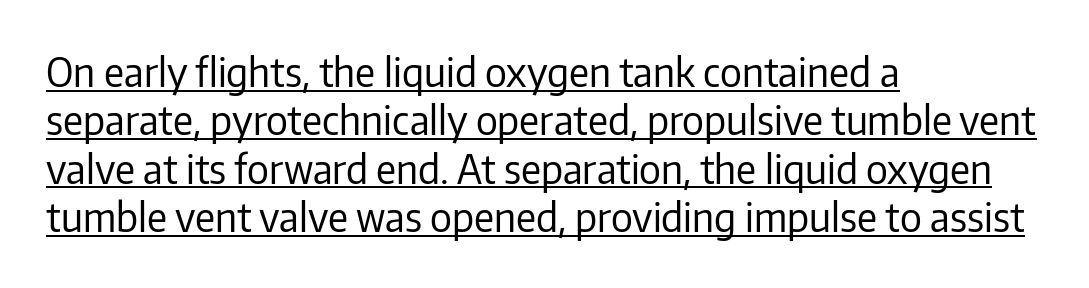
The image shows 39 px regular-weight sans-serif type, upright; set left-aligned, line spacing 1.24x, normal letter spacing, underlined; low stroke contrast and a medium x-height.
